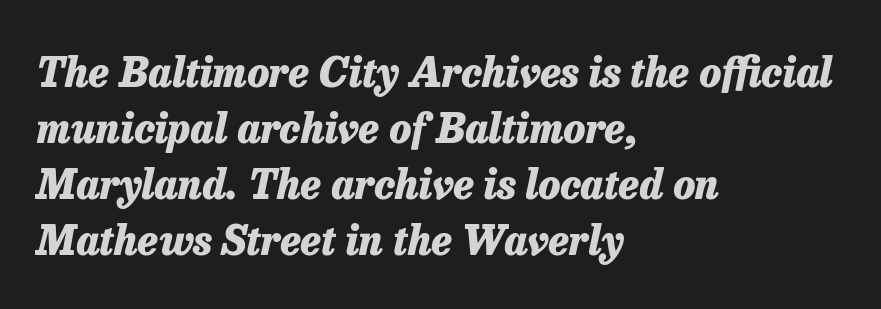
Q: Is the text bold? A: Yes.
Q: Is the text italic (slanted)? A: Yes, it leans right by about 13 degrees.
Q: Is the text underlined? A: No.
Q: How is the paragraph aligned? A: Left-aligned.
Q: Is the spacing between letters normal or unusually wide? A: Normal.
Q: Is the spacing between lines tight, normal or loose? A: Normal.
Q: Width (condensed, normal, or wide)? A: Normal.
Q: Stroke contrast? A: Low.
Q: x-height? A: Medium.
Q: Monospaced? A: No.
